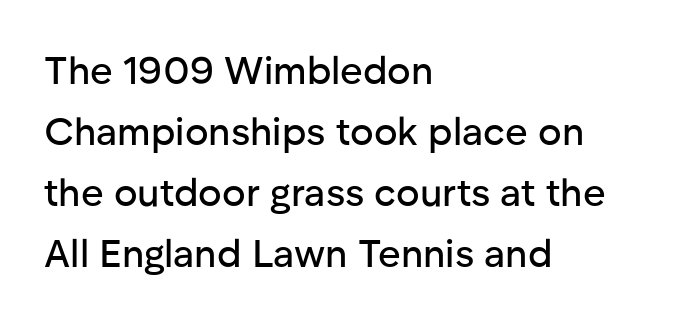
{"serif": "no", "italic": "no", "width": "normal", "stroke_contrast": "low", "x_height": "medium", "monospaced": "no", "underline": "no", "align": "left", "line_spacing": "normal", "line_spacing_ratio": 1.56, "letter_spacing": "normal", "letter_spacing_em": 0.0, "glyph_px": 39}
